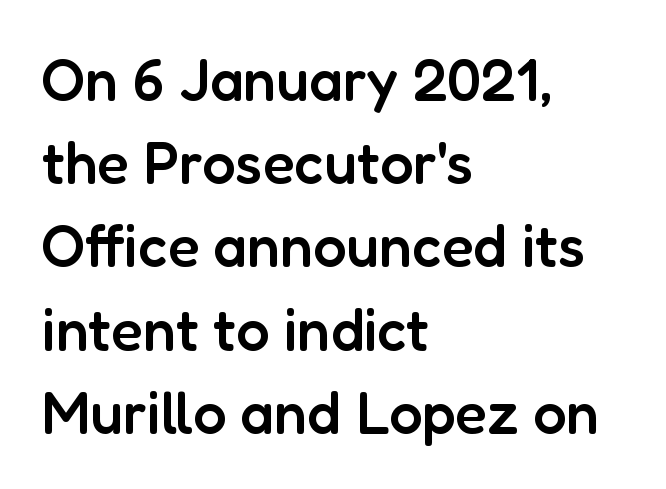
The image shows 59 px semibold sans-serif type, upright; set left-aligned, normal line spacing (1.41x), normal letter spacing, not underlined; low stroke contrast and a medium x-height.
